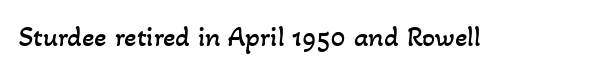
The image shows 29 px regular-weight type; set normal letter spacing, not underlined; low stroke contrast and a small x-height.
